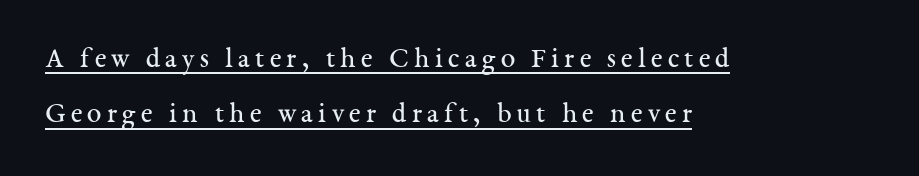
The image shows 29 px regular-weight serif type, upright; set left-aligned, loose line spacing (1.91x), underlined; medium stroke contrast and a medium x-height.
